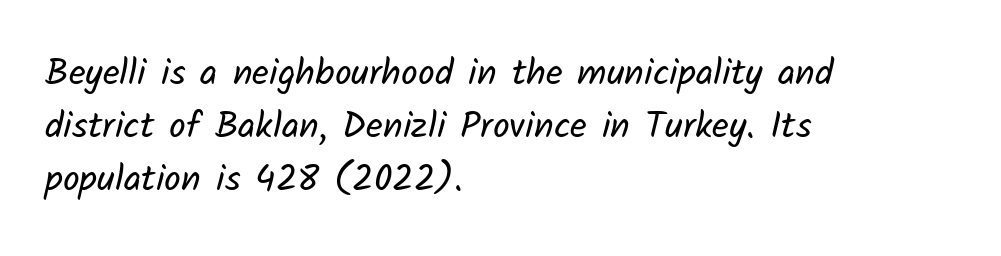
Q: Is the text bold? A: No.
Q: Is the typeface a serif or a sans-serif typeface? A: Sans-serif.
Q: Is the text underlined? A: No.
Q: How is the paragraph aligned? A: Left-aligned.
Q: Is the spacing between letters normal or unusually wide? A: Normal.
Q: Is the spacing between lines tight, normal or loose? A: Normal.
Q: Width (condensed, normal, or wide)? A: Normal.
Q: Stroke contrast? A: Low.
Q: x-height? A: Medium.
Q: Monospaced? A: No.
